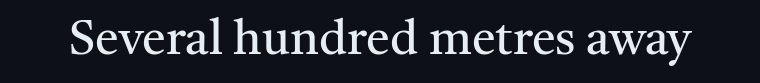
The image shows 48 px regular-weight serif type, upright; set normal letter spacing, not underlined; medium stroke contrast and a medium x-height.
